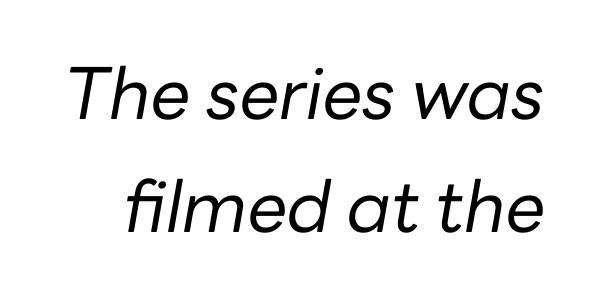
{"italic": "yes", "lean": "right", "slant_degrees": 10, "bold": "no", "weight": "regular", "width": "normal", "stroke_contrast": "low", "x_height": "medium", "monospaced": "no", "underline": "no", "line_spacing": "normal", "line_spacing_ratio": 1.59, "letter_spacing": "normal", "letter_spacing_em": 0.0, "glyph_px": 71}
